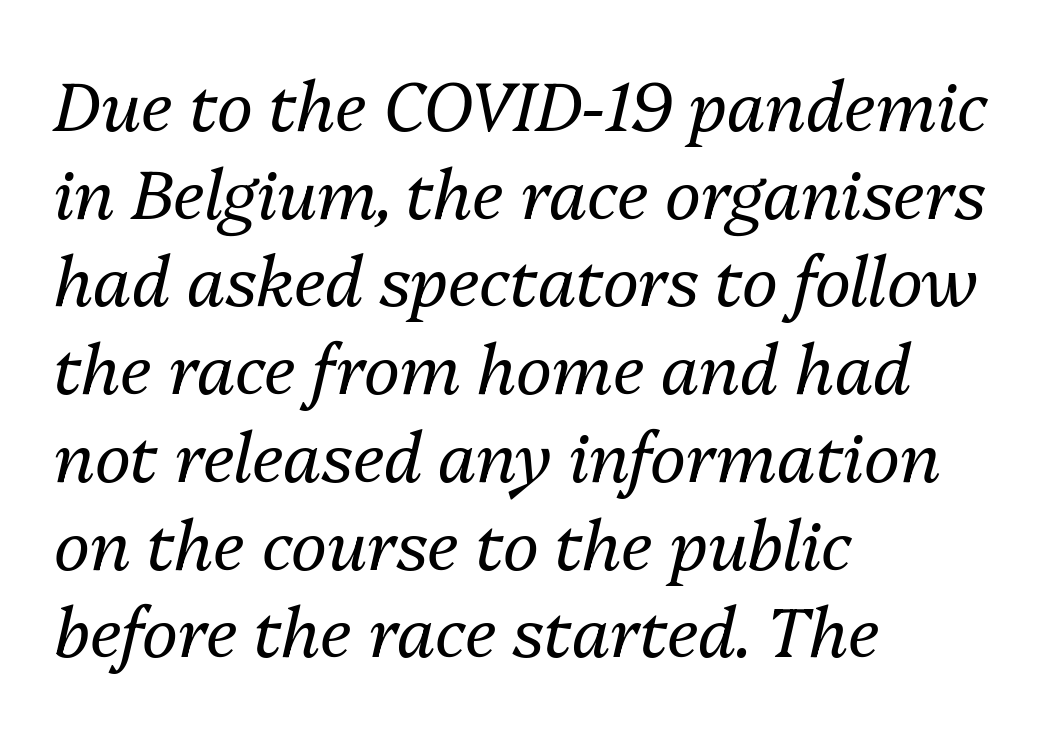
Q: Is the text bold? A: No.
Q: Is the text italic (slanted)? A: Yes, it leans right by about 13 degrees.
Q: Is the text underlined? A: No.
Q: How is the paragraph aligned? A: Left-aligned.
Q: Is the spacing between letters normal or unusually wide? A: Normal.
Q: Is the spacing between lines tight, normal or loose? A: Normal.
Q: Width (condensed, normal, or wide)? A: Normal.
Q: Stroke contrast? A: Medium.
Q: x-height? A: Medium.
Q: Monospaced? A: No.
